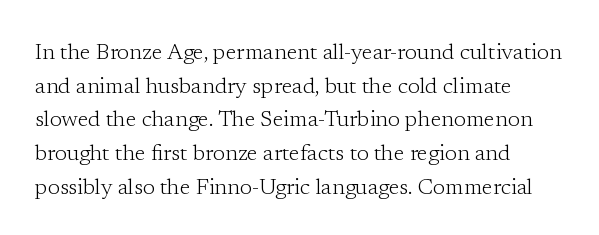
The image shows 22 px text type, upright; set left-aligned, normal line spacing (1.53x), normal letter spacing, not underlined.
